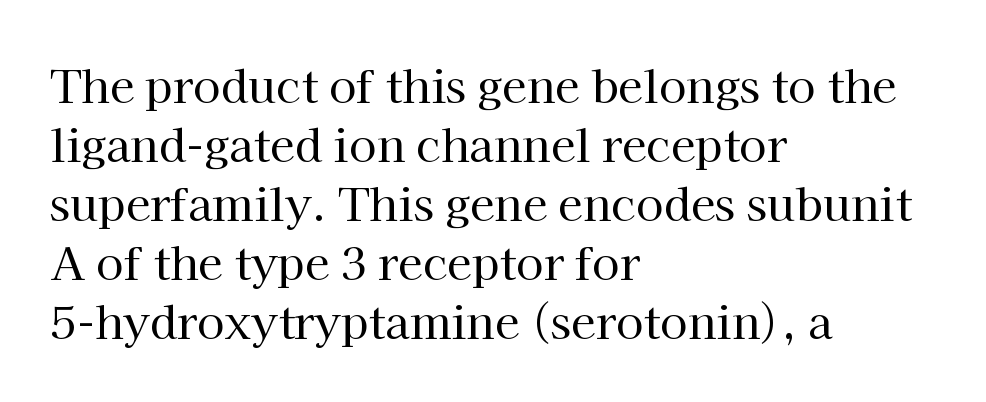
Underline: absent. Rows of type keep a routine distance in the vertical direction. Upright lettering throughout. Caption: standard tracking, unaltered. Typographically, this falls in the serif category. This is not heavy type; no bold has been used.
